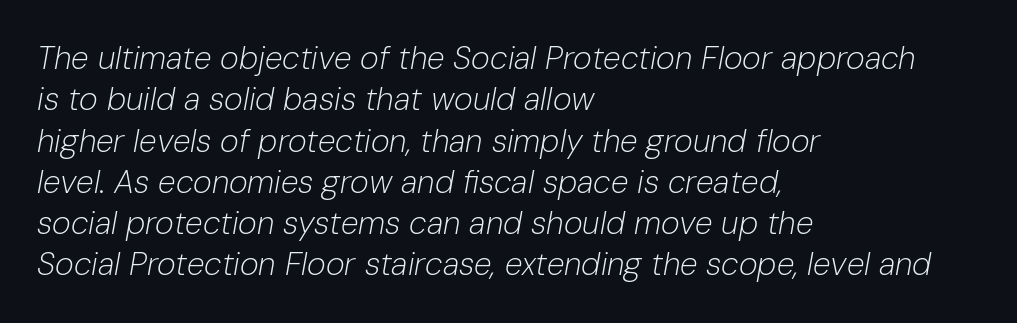
The passage shown is typed in a proportional face where columns would drift. You could call the tracking neutral — neither tight nor loose. The axis of the letterforms is tilted away from vertical. Leading matches the norm, producing a regular column.
